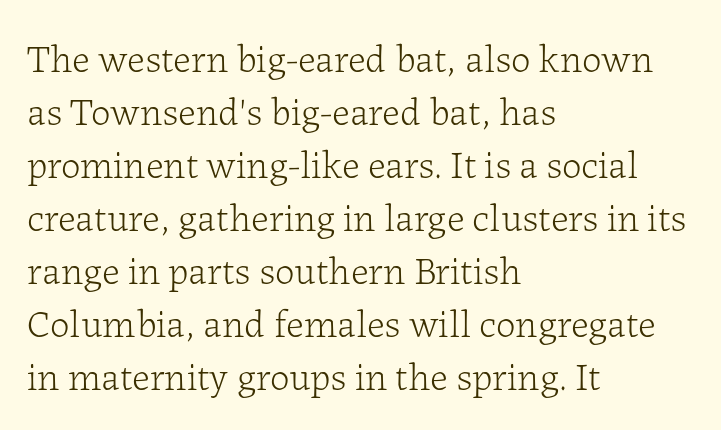
Q: Is the text bold? A: No.
Q: Is the text italic (slanted)? A: No, it is upright.
Q: Is the typeface a serif or a sans-serif typeface? A: Serif.
Q: Is the text underlined? A: No.
Q: How is the paragraph aligned? A: Left-aligned.
Q: Is the spacing between letters normal or unusually wide? A: Normal.
Q: Is the spacing between lines tight, normal or loose? A: Normal.
Q: Width (condensed, normal, or wide)? A: Normal.
Q: Stroke contrast? A: Low.
Q: x-height? A: Medium.
Q: Monospaced? A: No.
